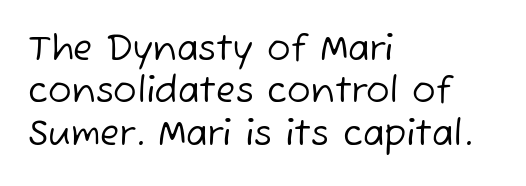
Q: Is the text bold? A: No.
Q: Is the typeface a serif or a sans-serif typeface? A: Sans-serif.
Q: Is the text underlined? A: No.
Q: How is the paragraph aligned? A: Left-aligned.
Q: Is the spacing between letters normal or unusually wide? A: Normal.
Q: Width (condensed, normal, or wide)? A: Normal.
Q: Stroke contrast? A: Low.
Q: x-height? A: Medium.
Q: Monospaced? A: No.
